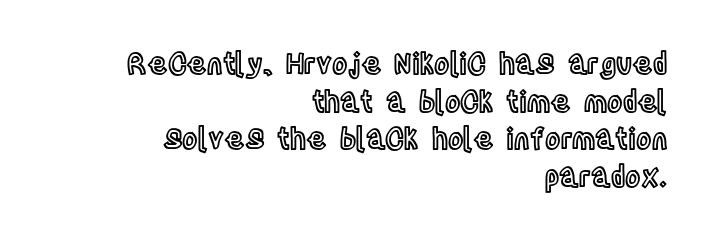
The image shows 29 px condensed type, upright; set right-aligned, normal line spacing (1.3x), normal letter spacing, not underlined; a large x-height.
